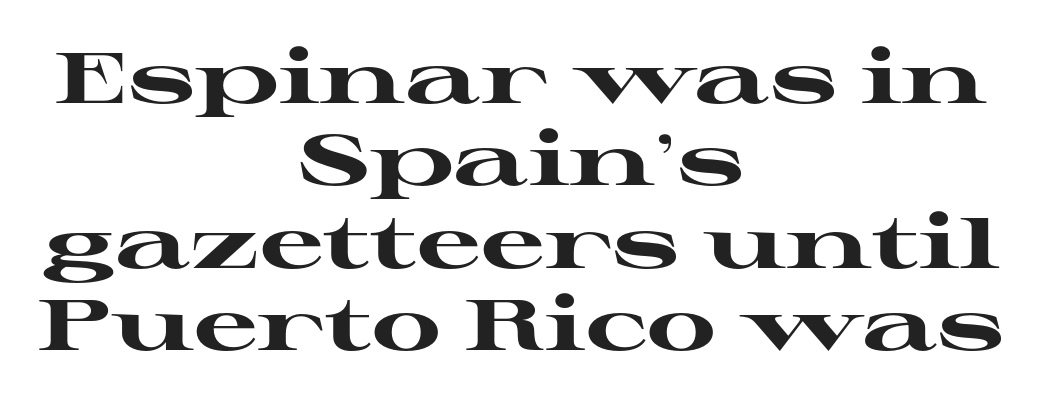
The image shows 71 px heavy, wide serif type, upright; set centered, line spacing 1.16x, normal letter spacing, not underlined; high stroke contrast and a medium x-height.
